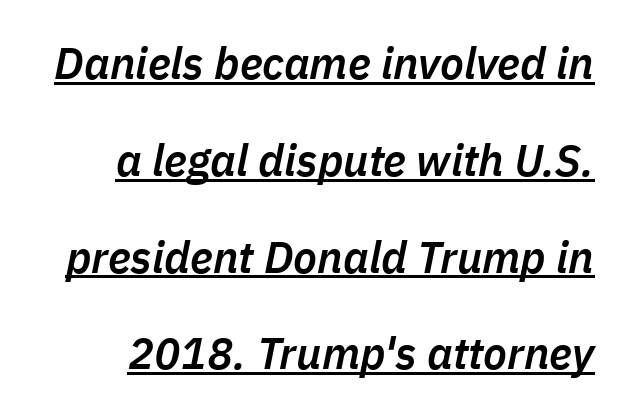
Q: Is the text bold? A: Semi-bold.
Q: Is the text italic (slanted)? A: Yes, it leans right by about 11 degrees.
Q: Is the text underlined? A: Yes.
Q: Is the spacing between letters normal or unusually wide? A: Normal.
Q: Is the spacing between lines tight, normal or loose? A: Loose.
Q: Width (condensed, normal, or wide)? A: Normal.
Q: Stroke contrast? A: Low.
Q: x-height? A: Medium.
Q: Monospaced? A: No.
